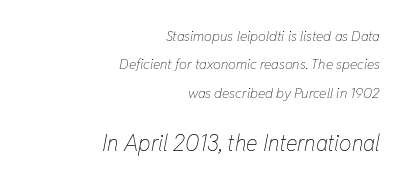
{"italic": "yes", "lean": "right", "slant_degrees": 11, "bold": "no", "underline": "no", "align": "right", "line_spacing": "loose", "line_spacing_ratio": 2.02, "letter_spacing": "normal", "letter_spacing_em": 0.0, "larger_block": "second", "size_ratio": 1.57, "glyph_px": 22}
